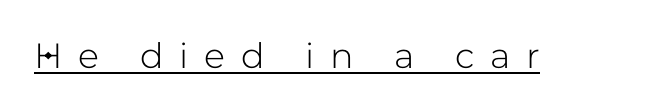
Does the type have serifs? No, each stem ends abruptly. Each letter keeps its own natural width here, so spacing adapts to shape. Each line of the rendering has a horizontal stroke beneath the glyphs. The rendering inserts visible extra space after every character. If you drew a line through each stem, it would be perfectly vertical.
